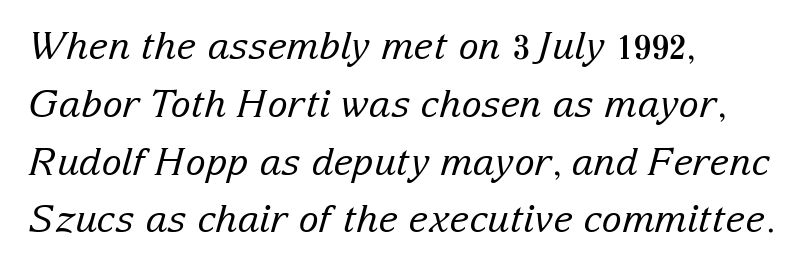
{"serif": "yes", "italic": "yes", "lean": "right", "slant_degrees": 15, "bold": "no", "weight": "regular", "width": "normal", "stroke_contrast": "low", "x_height": "medium", "monospaced": "no", "underline": "no", "align": "left", "line_spacing": "normal", "line_spacing_ratio": 1.52, "letter_spacing": "normal", "letter_spacing_em": 0.0, "glyph_px": 38}
